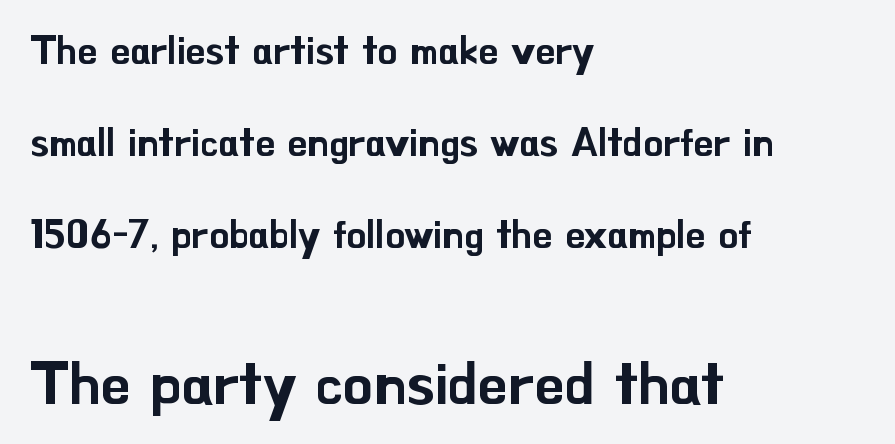
Q: Is the text italic (slanted)? A: No, it is upright.
Q: Is the typeface a serif or a sans-serif typeface? A: Sans-serif.
Q: Is the text underlined? A: No.
Q: How is the paragraph aligned? A: Left-aligned.
Q: Is the spacing between letters normal or unusually wide? A: Normal.
Q: Is the spacing between lines tight, normal or loose? A: Loose.
Q: Which block of text is set in a larger size, the first (top) or the second (bottom)? A: The second (bottom) one.
Q: Width (condensed, normal, or wide)? A: Normal.
Q: Stroke contrast? A: Low.
Q: x-height? A: Small.
Q: Monospaced? A: No.
